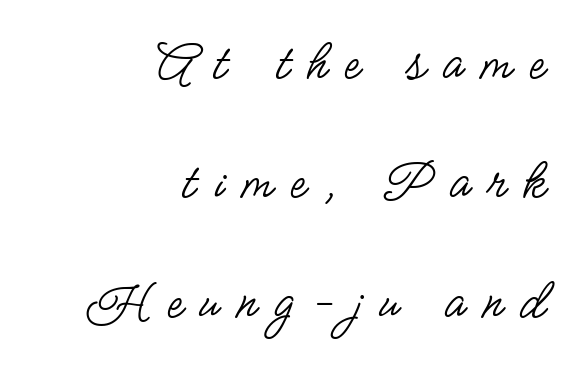
The image shows 58 px regular-weight, condensed sans-serif type; set right-aligned, loose line spacing (2.06x), unusually wide letter spacing (+0.3 em), not underlined; low stroke contrast and a small x-height.
